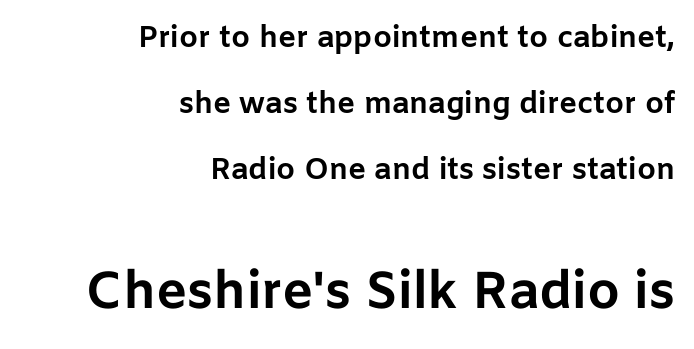
The image shows 52 px bold sans-serif type, upright; set right-aligned, loose line spacing (2.2x), normal letter spacing, not underlined; the second (bottom) block is 1.73x larger; low stroke contrast and a medium x-height.
